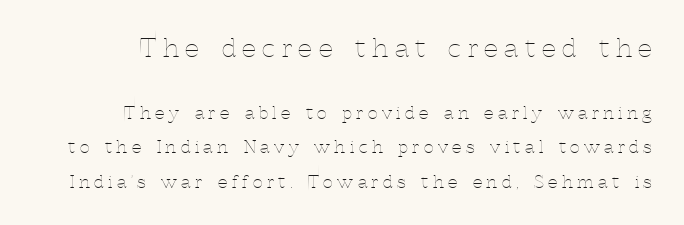
{"italic": "no", "bold": "no", "underline": "no", "line_spacing": "loose", "line_spacing_ratio": 2.01, "letter_spacing": "wide", "letter_spacing_em": 0.26, "larger_block": "first", "size_ratio": 1.47, "glyph_px": 25}
